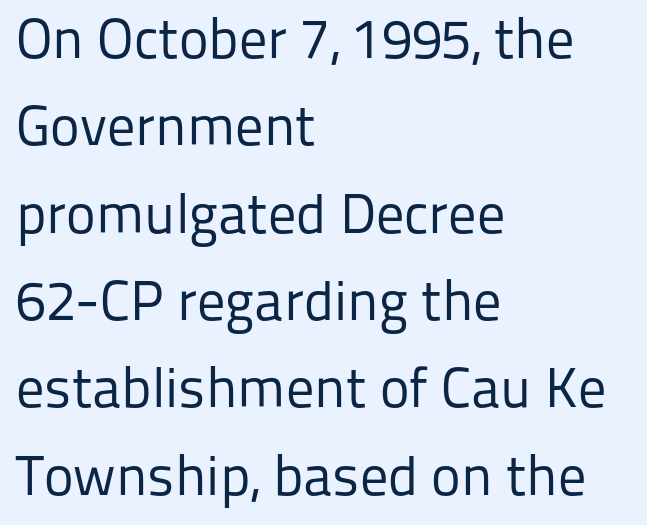
{"serif": "no", "italic": "no", "bold": "no", "weight": "regular", "width": "normal", "stroke_contrast": "low", "x_height": "medium", "monospaced": "no", "underline": "no", "align": "left", "line_spacing": "normal", "line_spacing_ratio": 1.56, "letter_spacing": "normal", "letter_spacing_em": 0.0, "glyph_px": 56}
